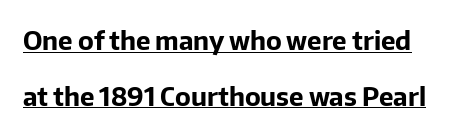
Q: Is the text bold? A: Yes.
Q: Is the text italic (slanted)? A: No, it is upright.
Q: Is the text underlined? A: Yes.
Q: Is the spacing between letters normal or unusually wide? A: Normal.
Q: Is the spacing between lines tight, normal or loose? A: Loose.
